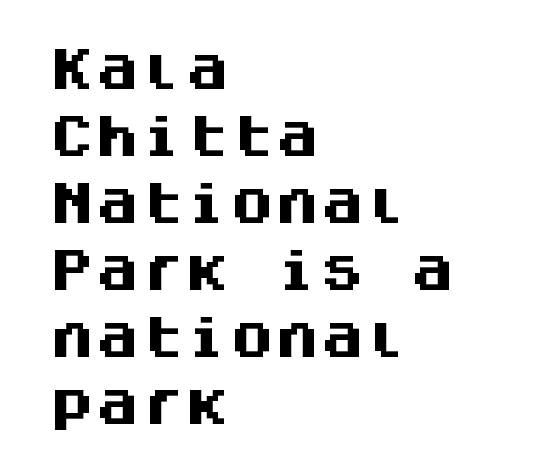
Q: Is the text bold? A: Yes.
Q: Is the text italic (slanted)? A: No, it is upright.
Q: Is the typeface a serif or a sans-serif typeface? A: Sans-serif.
Q: Is the text underlined? A: No.
Q: How is the paragraph aligned? A: Left-aligned.
Q: Is the spacing between letters normal or unusually wide? A: Normal.
Q: Is the spacing between lines tight, normal or loose? A: Normal.
Q: Width (condensed, normal, or wide)? A: Normal.
Q: Stroke contrast? A: Medium.
Q: x-height? A: Large.
Q: Monospaced? A: Yes.
